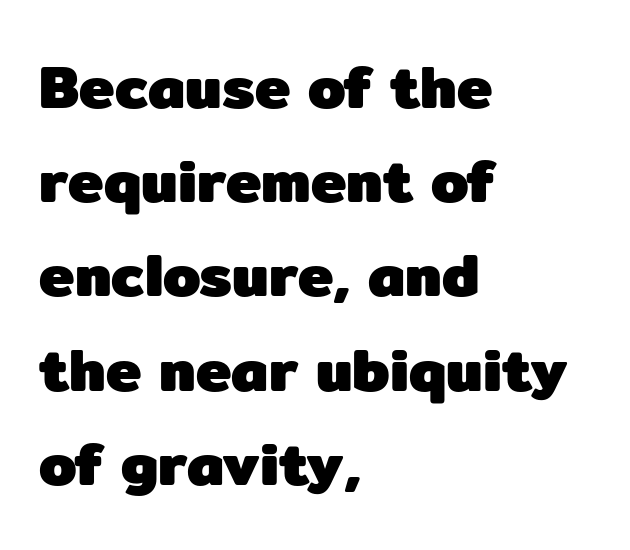
{"serif": "no", "italic": "no", "bold": "yes", "weight": "heavy", "width": "normal", "stroke_contrast": "low", "x_height": "medium", "monospaced": "no", "underline": "no", "align": "left", "line_spacing": "normal", "line_spacing_ratio": 1.57, "letter_spacing": "normal", "letter_spacing_em": 0.0, "glyph_px": 60}
